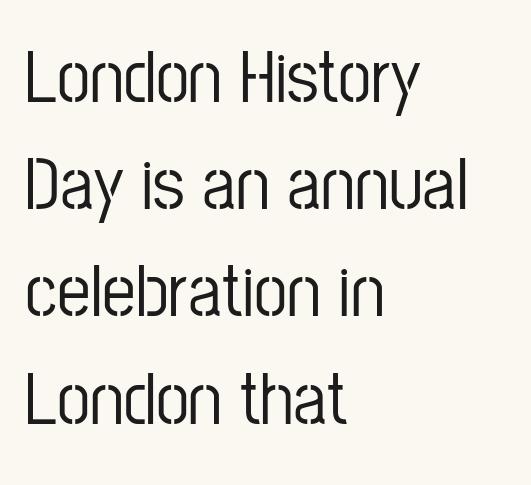
{"serif": "no", "italic": "no", "width": "condensed", "stroke_contrast": "low", "x_height": "medium", "monospaced": "no", "underline": "no", "align": "left", "line_spacing": "normal", "line_spacing_ratio": 1.43, "letter_spacing": "normal", "letter_spacing_em": 0.0, "glyph_px": 75}
